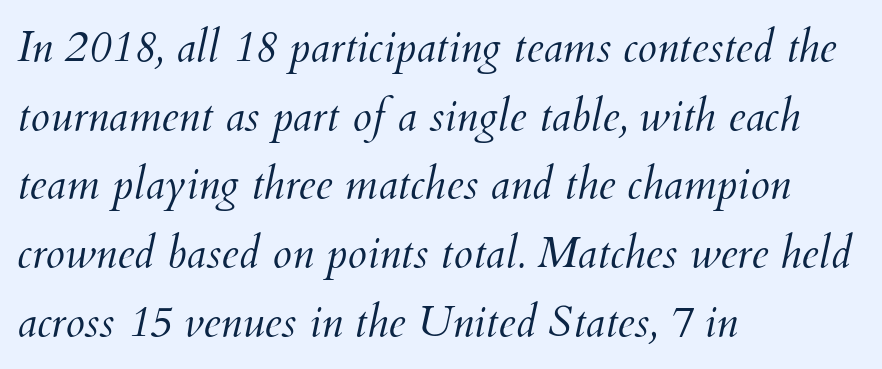
Q: Is the text bold? A: No.
Q: Is the text italic (slanted)? A: Yes, it leans right by about 12 degrees.
Q: Is the text underlined? A: No.
Q: How is the paragraph aligned? A: Left-aligned.
Q: Is the spacing between letters normal or unusually wide? A: Normal.
Q: Is the spacing between lines tight, normal or loose? A: Normal.
Q: Width (condensed, normal, or wide)? A: Normal.
Q: Stroke contrast? A: Medium.
Q: x-height? A: Small.
Q: Monospaced? A: No.
